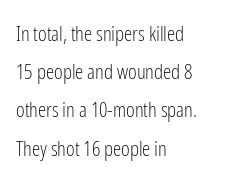
The gaps between neighbouring characters are ordinary and unremarkable. The baseline area is clear. The text block is weighted toward the left margin, trailing off unevenly rightward. The axis of the letterforms is exactly vertical.
